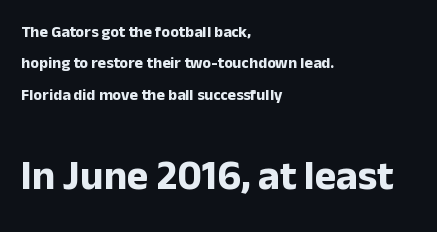
Q: Is the text bold? A: Yes.
Q: Is the text italic (slanted)? A: No, it is upright.
Q: Is the typeface a serif or a sans-serif typeface? A: Sans-serif.
Q: Is the text underlined? A: No.
Q: How is the paragraph aligned? A: Left-aligned.
Q: Is the spacing between letters normal or unusually wide? A: Normal.
Q: Is the spacing between lines tight, normal or loose? A: Loose.
Q: Which block of text is set in a larger size, the first (top) or the second (bottom)? A: The second (bottom) one.
Q: Width (condensed, normal, or wide)? A: Normal.
Q: Stroke contrast? A: Low.
Q: x-height? A: Medium.
Q: Monospaced? A: No.
